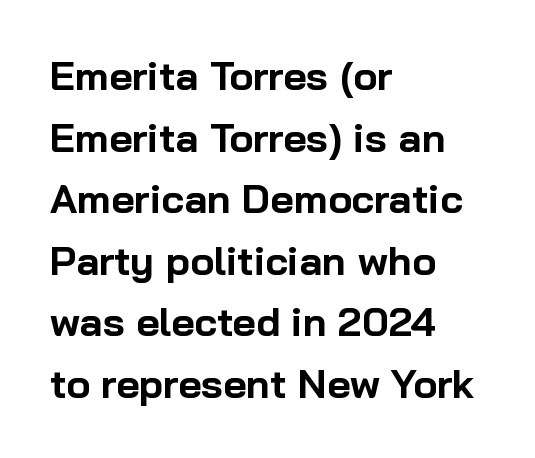
The image shows 40 px bold sans-serif type, upright; set left-aligned, normal line spacing (1.54x), normal letter spacing, not underlined; low stroke contrast and a medium x-height.
